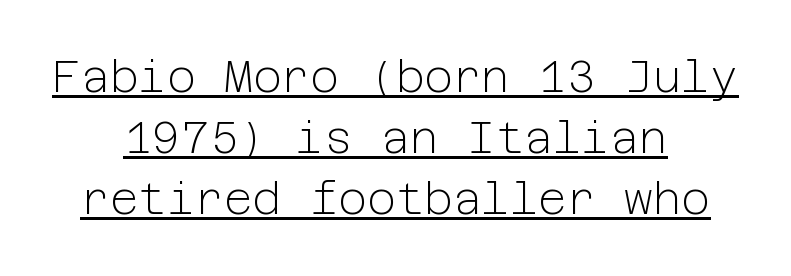
The image shows 44 px light sans-serif type, upright; set centered, normal line spacing (1.39x), normal letter spacing, underlined; low stroke contrast and a medium x-height.
